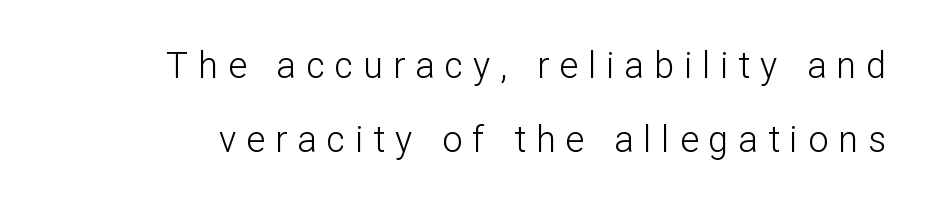
The rendering uses a large line-height, opening up the rows. The letters advance in unequal steps, a hallmark of proportional type. The letters stand straight up with perfectly vertical stems. The line texture is sparse and dotted thanks to wide tracking. Bare-footed words on every line.
